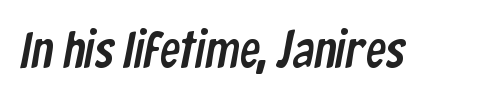
Q: Is the typeface a serif or a sans-serif typeface? A: Sans-serif.
Q: Is the text underlined? A: No.
Q: Is the spacing between letters normal or unusually wide? A: Normal.
Q: Width (condensed, normal, or wide)? A: Condensed.
Q: Stroke contrast? A: Low.
Q: x-height? A: Medium.
Q: Monospaced? A: No.
